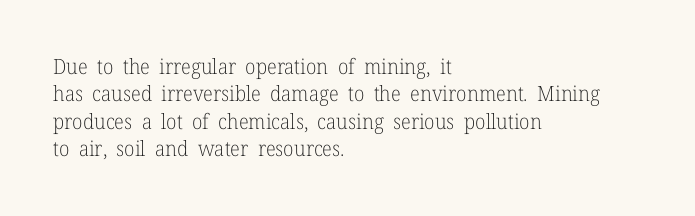
{"italic": "no", "bold": "no", "underline": "no", "align": "left", "line_spacing": "normal", "line_spacing_ratio": 1.3, "letter_spacing": "normal", "letter_spacing_em": 0.0, "glyph_px": 21}
